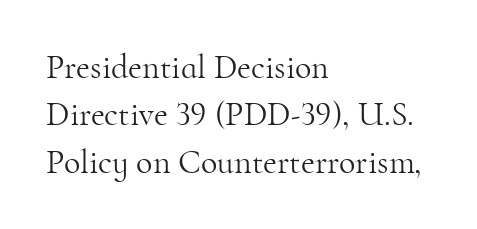
{"serif": "yes", "italic": "no", "bold": "no", "weight": "light", "width": "normal", "stroke_contrast": "high", "x_height": "small", "monospaced": "no", "underline": "no", "align": "left", "line_spacing": "normal", "line_spacing_ratio": 1.39, "letter_spacing": "normal", "letter_spacing_em": 0.0, "glyph_px": 34}
